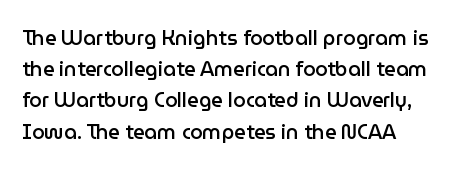
{"italic": "no", "bold": "semi", "underline": "no", "line_spacing": "normal", "line_spacing_ratio": 1.56, "letter_spacing": "normal", "letter_spacing_em": 0.0, "glyph_px": 20}
